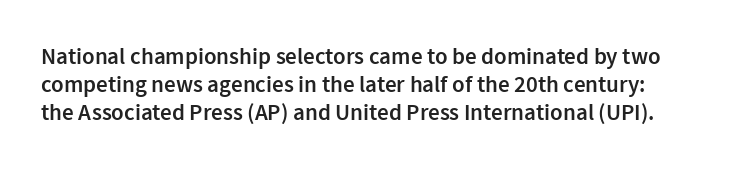
Q: Is the text bold? A: Semi-bold.
Q: Is the text italic (slanted)? A: No, it is upright.
Q: Is the text underlined? A: No.
Q: Is the spacing between letters normal or unusually wide? A: Normal.
